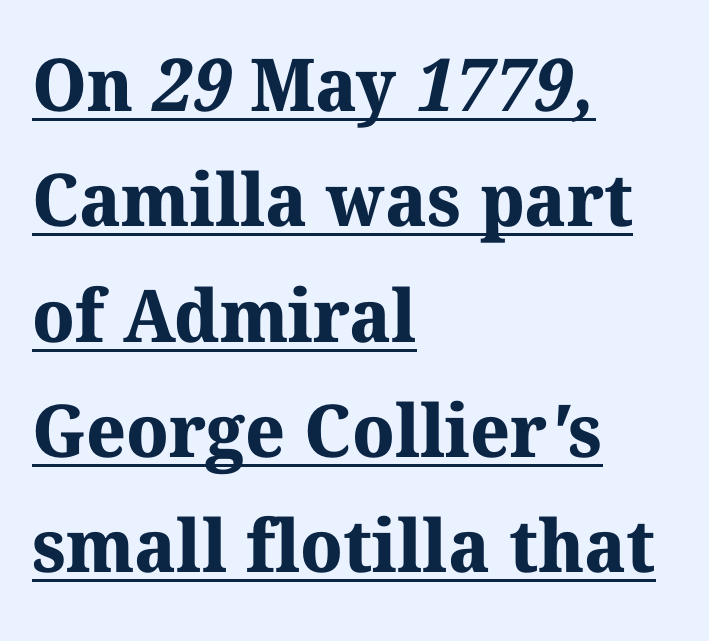
{"serif": "yes", "bold": "yes", "weight": "bold", "width": "normal", "stroke_contrast": "medium", "x_height": "medium", "monospaced": "no", "underline": "yes", "align": "left", "line_spacing": "normal", "line_spacing_ratio": 1.58, "letter_spacing": "normal", "letter_spacing_em": 0.0, "glyph_px": 73}
